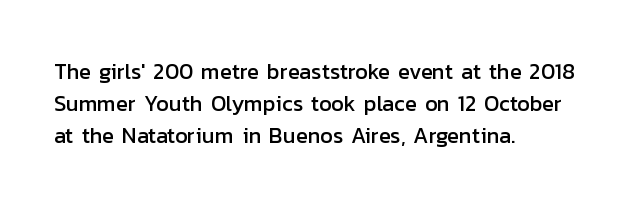
Q: Is the text italic (slanted)? A: No, it is upright.
Q: Is the text underlined? A: No.
Q: How is the paragraph aligned? A: Left-aligned.
Q: Is the spacing between letters normal or unusually wide? A: Normal.
Q: Is the spacing between lines tight, normal or loose? A: Normal.
